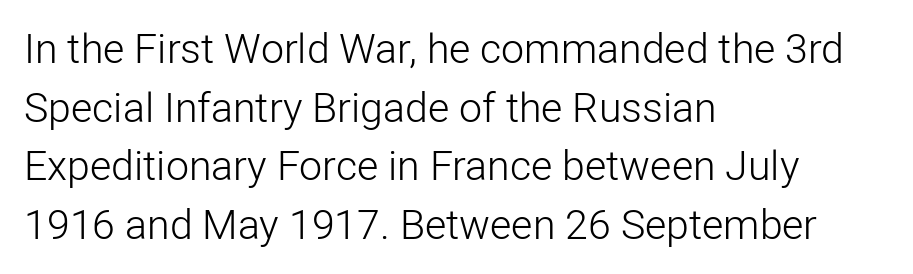
{"serif": "no", "italic": "no", "bold": "no", "weight": "light", "width": "normal", "stroke_contrast": "low", "x_height": "medium", "monospaced": "no", "underline": "no", "align": "left", "line_spacing": "normal", "line_spacing_ratio": 1.43, "letter_spacing": "normal", "letter_spacing_em": 0.0, "glyph_px": 41}
